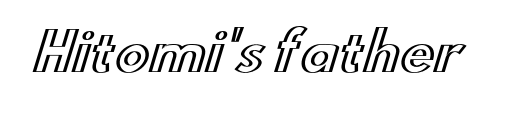
Bare-footed words on every line. Default kerning and tracking; the words read as compact shapes. Here the designer chose a conventional face with non-uniform glyph widths.
